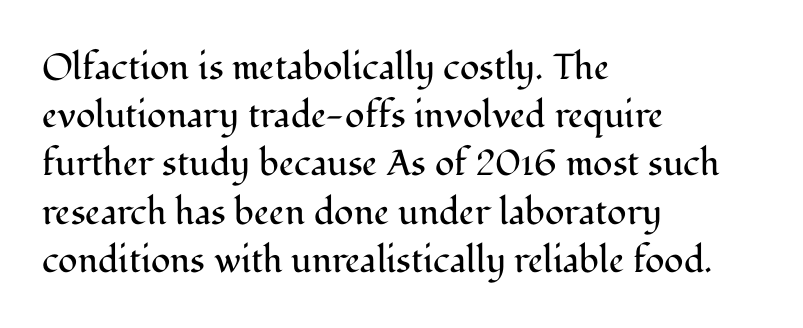
{"serif": "yes", "italic": "no", "bold": "no", "weight": "regular", "width": "normal", "stroke_contrast": "medium", "x_height": "medium", "monospaced": "no", "underline": "no", "align": "left", "line_spacing": "normal", "line_spacing_ratio": 1.34, "letter_spacing": "normal", "letter_spacing_em": 0.0, "glyph_px": 36}
